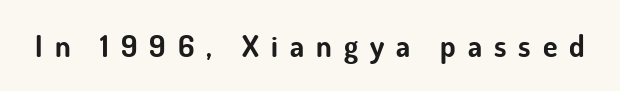
{"serif": "no", "italic": "no", "bold": "yes", "weight": "bold", "width": "normal", "stroke_contrast": "low", "x_height": "small", "monospaced": "no", "underline": "no", "letter_spacing": "wide", "letter_spacing_em": 0.4, "glyph_px": 30}
